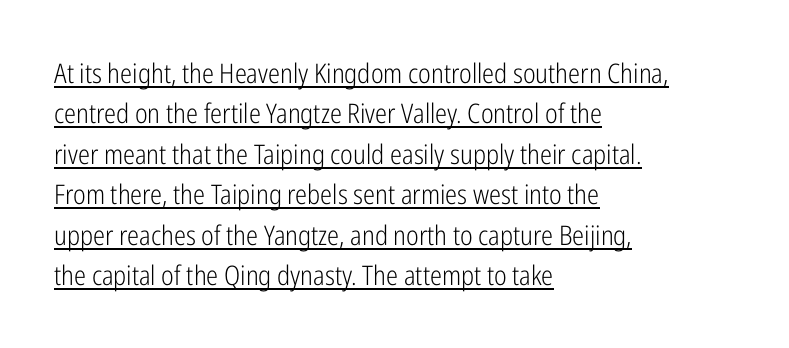
Q: Is the text bold? A: No.
Q: Is the text italic (slanted)? A: No, it is upright.
Q: Is the text underlined? A: Yes.
Q: How is the paragraph aligned? A: Left-aligned.
Q: Is the spacing between letters normal or unusually wide? A: Normal.
Q: Is the spacing between lines tight, normal or loose? A: Normal.
